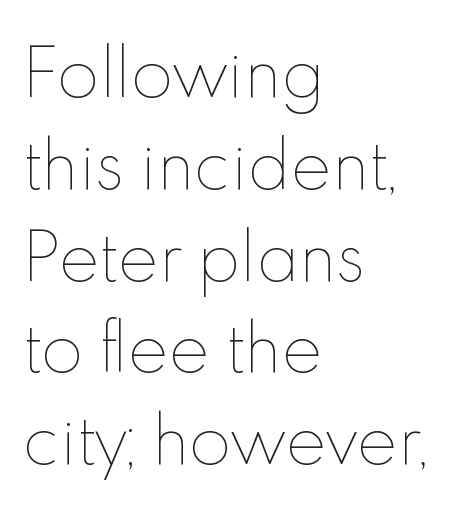
{"italic": "no", "bold": "no", "weight": "thin", "width": "normal", "x_height": "small", "monospaced": "no", "underline": "no", "align": "left", "line_spacing": "normal", "line_spacing_ratio": 1.48, "letter_spacing": "normal", "letter_spacing_em": 0.0, "glyph_px": 62}
